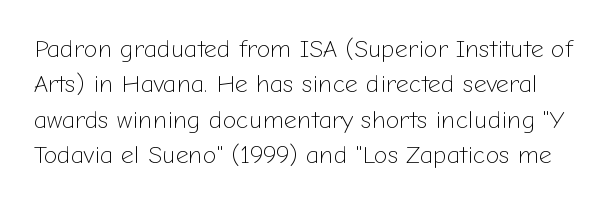
The image shows 25 px text type, upright; set normal line spacing (1.42x), normal letter spacing, not underlined.
